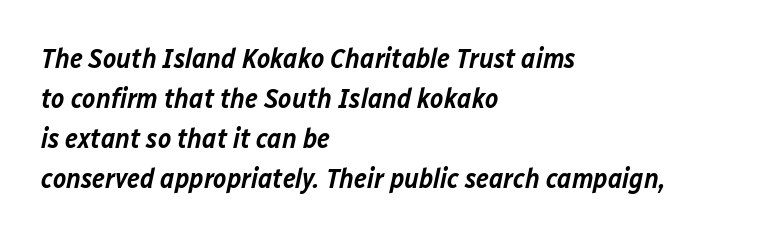
{"italic": "yes", "lean": "right", "slant_degrees": 12, "bold": "semi", "weight": "semibold", "width": "normal", "stroke_contrast": "low", "x_height": "medium", "monospaced": "no", "underline": "no", "align": "left", "line_spacing": "normal", "line_spacing_ratio": 1.43, "letter_spacing": "normal", "letter_spacing_em": 0.0, "glyph_px": 28}
